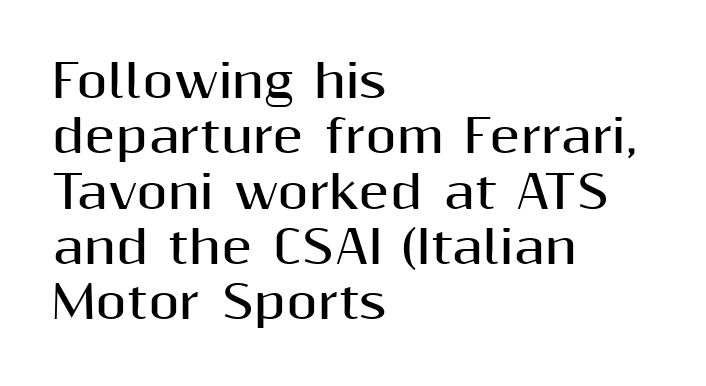
The image shows 45 px bold sans-serif type, upright; set left-aligned, line spacing 1.23x, normal letter spacing, not underlined; medium stroke contrast and a medium x-height.
